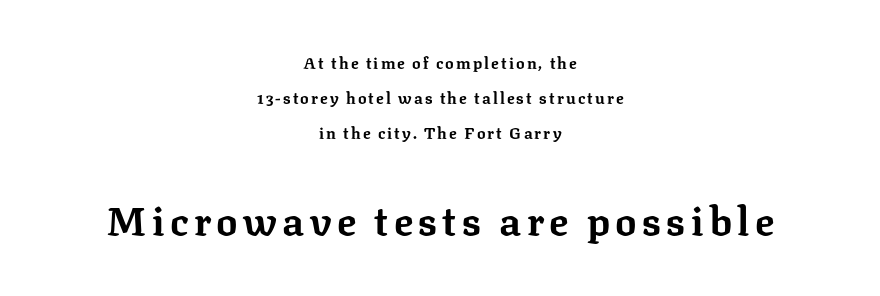
{"serif": "yes", "italic": "no", "bold": "yes", "weight": "bold", "width": "normal", "stroke_contrast": "low", "x_height": "medium", "monospaced": "no", "underline": "no", "align": "center", "line_spacing": "loose", "line_spacing_ratio": 2.18, "larger_block": "second", "size_ratio": 2.5, "glyph_px": 40}
